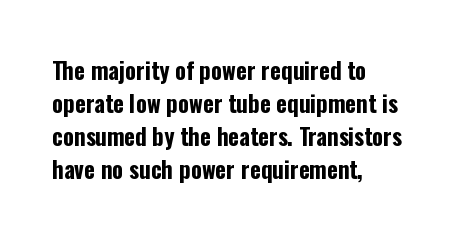
{"italic": "no", "bold": "yes", "underline": "no", "align": "left", "line_spacing": "normal", "line_spacing_ratio": 1.43, "letter_spacing": "normal", "letter_spacing_em": 0.0, "glyph_px": 23}
